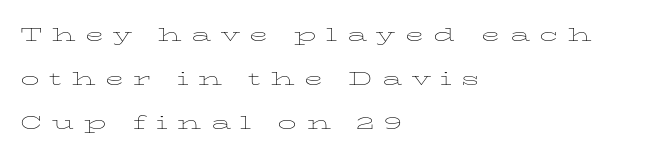
Is the block centered? No — it sits flush against the left margin. Does the lettering tilt? It doesn't — this is upright. The letters are spread apart with noticeably loose tracking. Weight: not bold — regular or lighter. Honestly, there is no underline to notice here at all.
